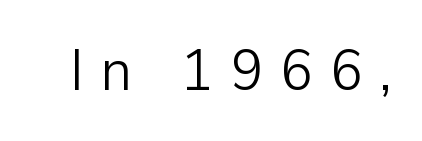
The image shows 59 px light sans-serif type, upright; set unusually wide letter spacing (+0.29 em), not underlined; low stroke contrast and a medium x-height.
